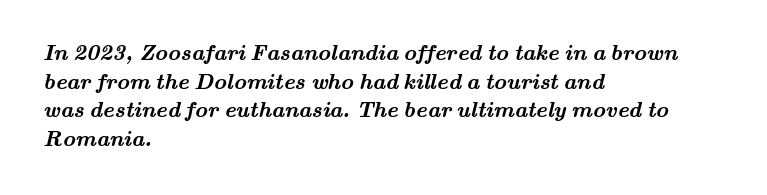
The image shows 22 px bold type; set left-aligned, normal line spacing (1.3x), normal letter spacing, not underlined.
